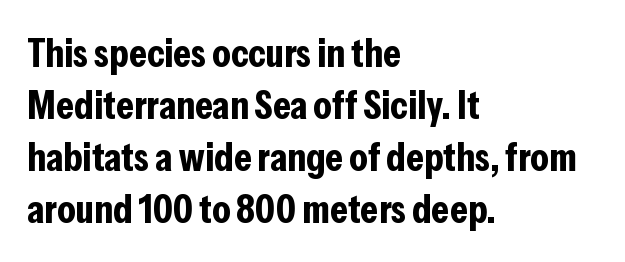
The image shows 41 px bold, condensed sans-serif type, upright; set left-aligned, normal line spacing (1.27x), normal letter spacing, not underlined; low stroke contrast and a medium x-height.
